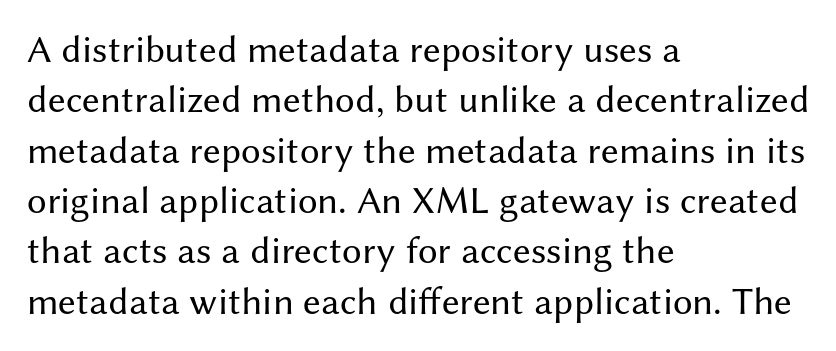
The image shows 39 px regular-weight sans-serif type, upright; set left-aligned, normal line spacing (1.29x), normal letter spacing, not underlined; medium stroke contrast and a medium x-height.
